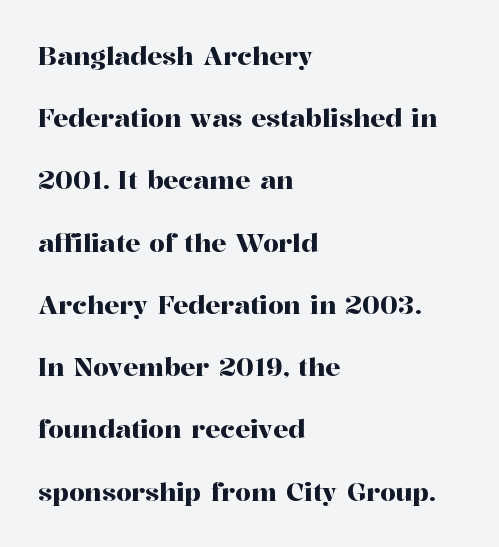
Clear beneath every line of the passage. This rendering uses left alignment, leaving the right contour irregular. A typesetter would call this leading open, well beyond the default. No italicization has been applied; the sample stays upright. A typesetter would call this zero additional tracking.
